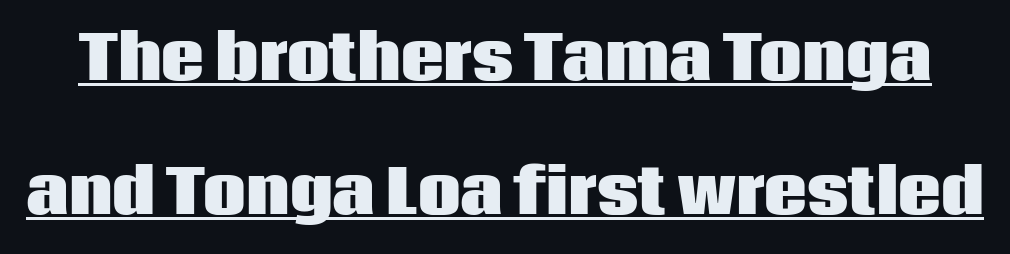
Q: Is the text bold? A: Yes.
Q: Is the text italic (slanted)? A: No, it is upright.
Q: Is the typeface a serif or a sans-serif typeface? A: Sans-serif.
Q: Is the text underlined? A: Yes.
Q: Is the spacing between letters normal or unusually wide? A: Normal.
Q: Is the spacing between lines tight, normal or loose? A: Loose.
Q: Width (condensed, normal, or wide)? A: Normal.
Q: Stroke contrast? A: Low.
Q: x-height? A: Large.
Q: Monospaced? A: No.
